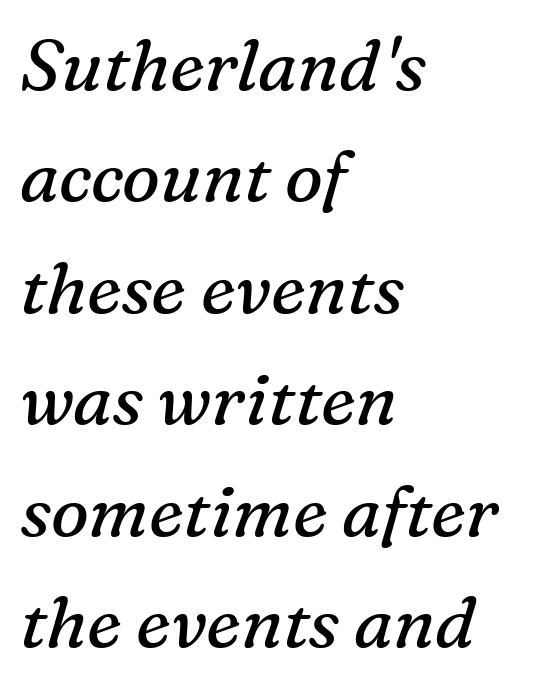
The image shows 71 px regular-weight serif type, italic (leaning right); set left-aligned, normal line spacing (1.57x), normal letter spacing, not underlined; medium stroke contrast and a medium x-height.
